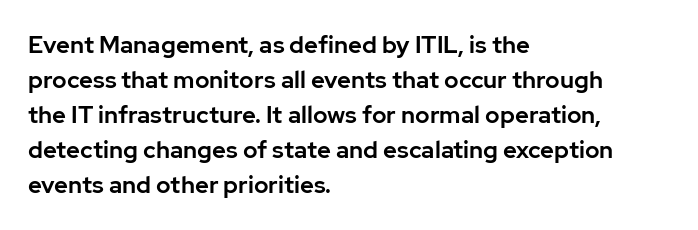
Q: Is the text italic (slanted)? A: No, it is upright.
Q: Is the text underlined? A: No.
Q: How is the paragraph aligned? A: Left-aligned.
Q: Is the spacing between letters normal or unusually wide? A: Normal.
Q: Is the spacing between lines tight, normal or loose? A: Normal.
